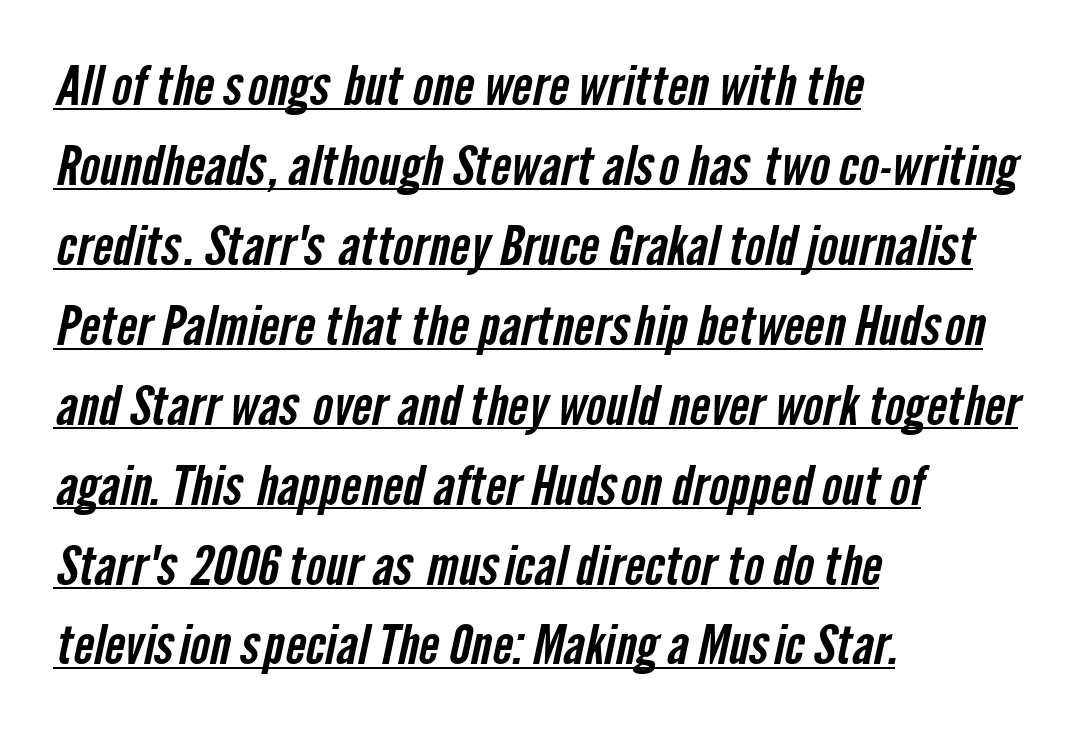
{"serif": "no", "width": "condensed", "stroke_contrast": "low", "x_height": "medium", "monospaced": "no", "underline": "yes", "align": "left", "line_spacing": "normal", "line_spacing_ratio": 1.48, "letter_spacing": "normal", "letter_spacing_em": 0.0, "glyph_px": 54}
